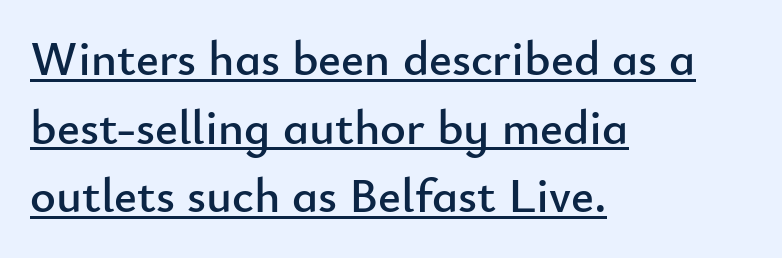
Q: Is the text italic (slanted)? A: No, it is upright.
Q: Is the typeface a serif or a sans-serif typeface? A: Sans-serif.
Q: Is the text underlined? A: Yes.
Q: How is the paragraph aligned? A: Left-aligned.
Q: Is the spacing between letters normal or unusually wide? A: Normal.
Q: Is the spacing between lines tight, normal or loose? A: Normal.
Q: Width (condensed, normal, or wide)? A: Normal.
Q: Stroke contrast? A: Low.
Q: x-height? A: Small.
Q: Monospaced? A: No.
